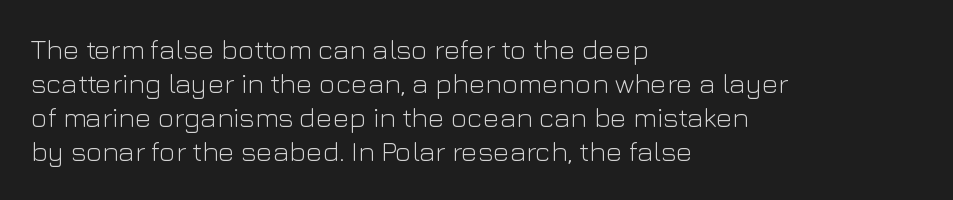
Bold? No — there's no thickening of the strokes. Proportional: the letters do not fall into vertical columns. Quick note: underline off. Nothing unusual about the tracking: characters are spaced as the font intends. Nope, not italic — everything's standing straight.
